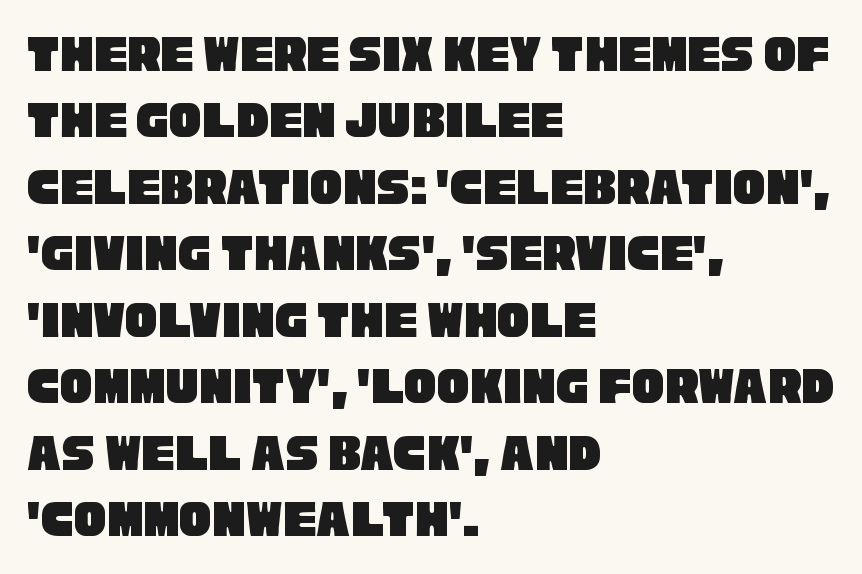
{"serif": "no", "width": "condensed", "stroke_contrast": "low", "x_height": "large", "monospaced": "no", "underline": "no", "align": "left", "line_spacing_ratio": 1.23, "letter_spacing": "normal", "letter_spacing_em": 0.0, "glyph_px": 54}
